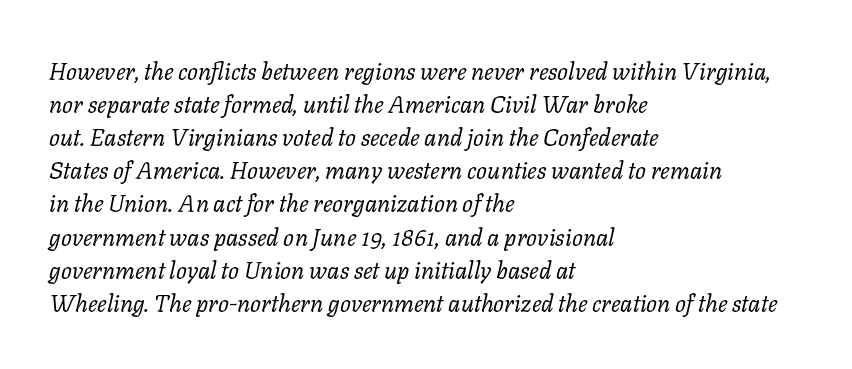
Q: Is the text bold? A: No.
Q: Is the text italic (slanted)? A: Yes, it leans right by about 11 degrees.
Q: Is the text underlined? A: No.
Q: How is the paragraph aligned? A: Left-aligned.
Q: Is the spacing between letters normal or unusually wide? A: Normal.
Q: Is the spacing between lines tight, normal or loose? A: Normal.
